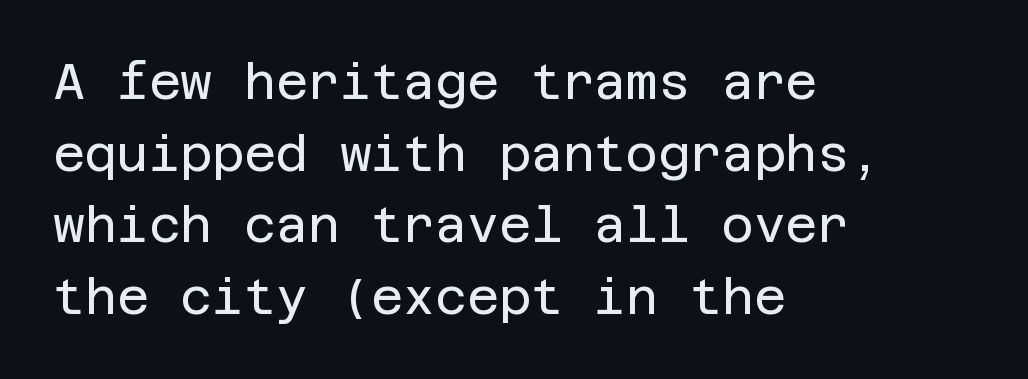
The image shows 49 px regular-weight sans-serif type, upright; set left-aligned, normal line spacing (1.46x), normal letter spacing, not underlined; low stroke contrast and a large x-height.
